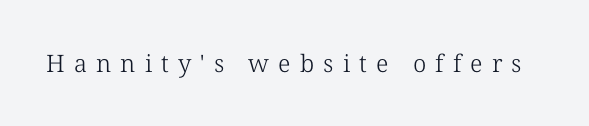
The image shows 24 px text type, upright; set unusually wide letter spacing (+0.38 em), not underlined.
